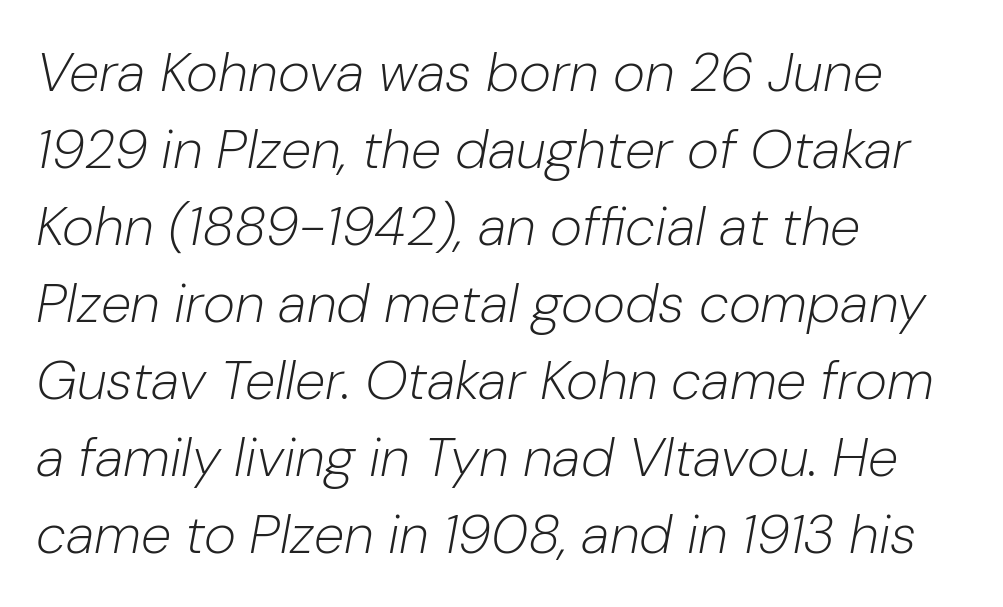
Q: Is the text bold? A: No.
Q: Is the text italic (slanted)? A: Yes, it leans right by about 10 degrees.
Q: Is the text underlined? A: No.
Q: How is the paragraph aligned? A: Left-aligned.
Q: Is the spacing between letters normal or unusually wide? A: Normal.
Q: Is the spacing between lines tight, normal or loose? A: Normal.
Q: Width (condensed, normal, or wide)? A: Normal.
Q: Stroke contrast? A: Low.
Q: x-height? A: Medium.
Q: Monospaced? A: No.
